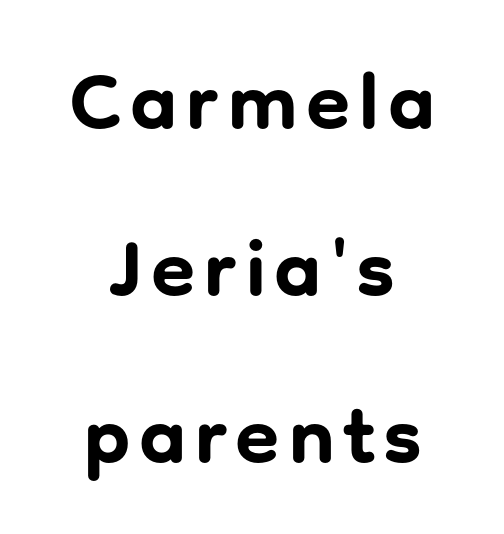
Q: Is the text bold? A: Yes.
Q: Is the text italic (slanted)? A: No, it is upright.
Q: Is the typeface a serif or a sans-serif typeface? A: Sans-serif.
Q: Is the text underlined? A: No.
Q: How is the paragraph aligned? A: Centered.
Q: Is the spacing between lines tight, normal or loose? A: Loose.
Q: Width (condensed, normal, or wide)? A: Normal.
Q: Stroke contrast? A: Low.
Q: x-height? A: Medium.
Q: Monospaced? A: No.
